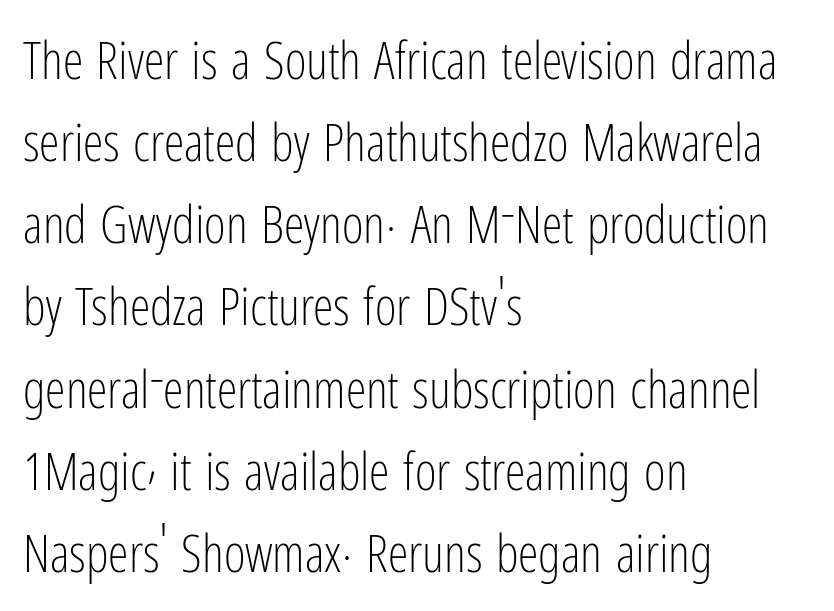
Q: Is the text bold? A: No.
Q: Is the text italic (slanted)? A: No, it is upright.
Q: Is the typeface a serif or a sans-serif typeface? A: Sans-serif.
Q: Is the text underlined? A: No.
Q: How is the paragraph aligned? A: Left-aligned.
Q: Is the spacing between letters normal or unusually wide? A: Normal.
Q: Is the spacing between lines tight, normal or loose? A: Normal.
Q: Width (condensed, normal, or wide)? A: Condensed.
Q: Stroke contrast? A: Low.
Q: x-height? A: Medium.
Q: Monospaced? A: No.
